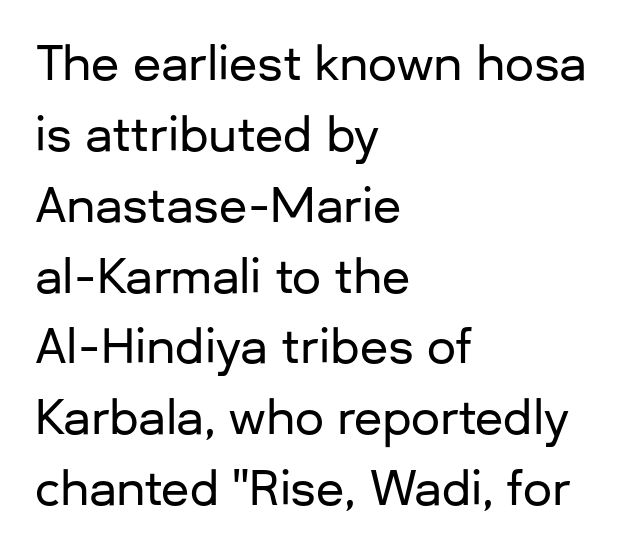
Q: Is the text italic (slanted)? A: No, it is upright.
Q: Is the typeface a serif or a sans-serif typeface? A: Sans-serif.
Q: Is the text underlined? A: No.
Q: How is the paragraph aligned? A: Left-aligned.
Q: Is the spacing between letters normal or unusually wide? A: Normal.
Q: Is the spacing between lines tight, normal or loose? A: Normal.
Q: Width (condensed, normal, or wide)? A: Normal.
Q: Stroke contrast? A: Low.
Q: x-height? A: Medium.
Q: Monospaced? A: No.
